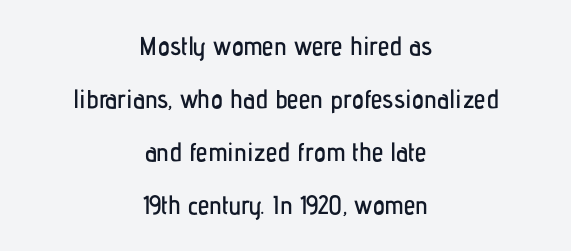
Q: Is the text italic (slanted)? A: No, it is upright.
Q: Is the text underlined? A: No.
Q: How is the paragraph aligned? A: Centered.
Q: Is the spacing between letters normal or unusually wide? A: Normal.
Q: Is the spacing between lines tight, normal or loose? A: Loose.
